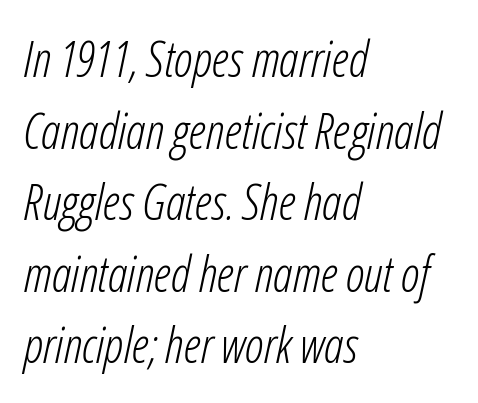
Q: Is the text bold? A: No.
Q: Is the text italic (slanted)? A: Yes, it leans right by about 12 degrees.
Q: Is the text underlined? A: No.
Q: How is the paragraph aligned? A: Left-aligned.
Q: Is the spacing between letters normal or unusually wide? A: Normal.
Q: Is the spacing between lines tight, normal or loose? A: Normal.
Q: Width (condensed, normal, or wide)? A: Condensed.
Q: Stroke contrast? A: Low.
Q: x-height? A: Medium.
Q: Monospaced? A: No.
